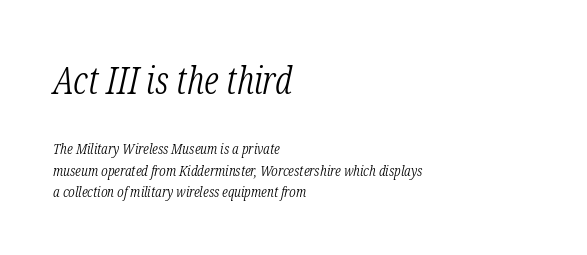
The image shows 38 px light, condensed serif type, italic (leaning right); set left-aligned, normal line spacing (1.42x), normal letter spacing, not underlined; the first (top) block is 2.53x larger; low stroke contrast and a medium x-height.
